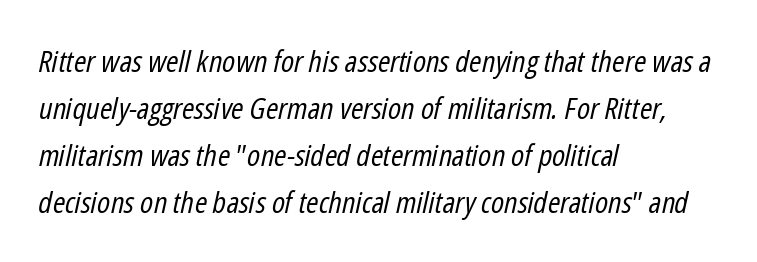
Successive baselines arrive at the customary interval. The characters are drawn with everyday or finer stroke widths. All the whitespace from short lines collects on the right. The typography opts for an oblique posture over an upright one. These lines keep a tight, regular rhythm from letter to letter. This rendering features lettering with no underline.
